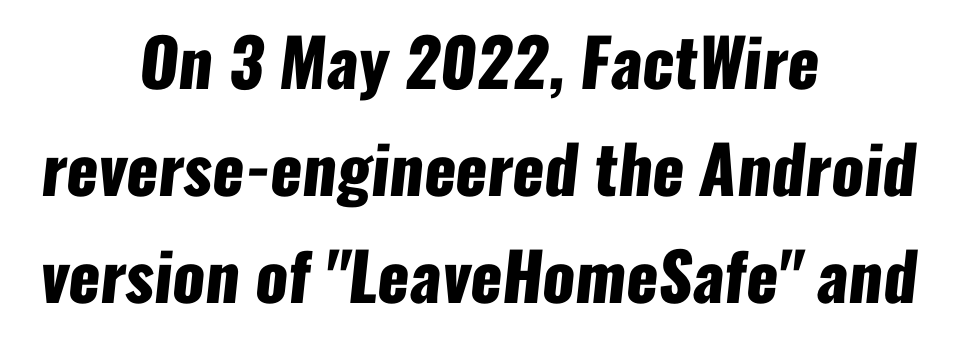
The image shows 66 px heavy, condensed sans-serif type; set centered, normal line spacing (1.62x), normal letter spacing, not underlined; low stroke contrast and a medium x-height.
